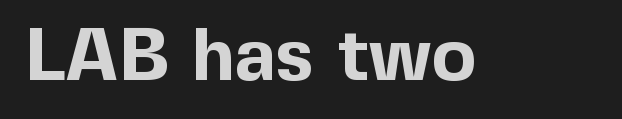
Underline: absent. There is no visible air inserted between adjacent glyphs. A roman cut, with each character standing at attention. You could not count columns in this text — the font is proportionally spaced. The font family rendered here belongs to the sans-serif group.
